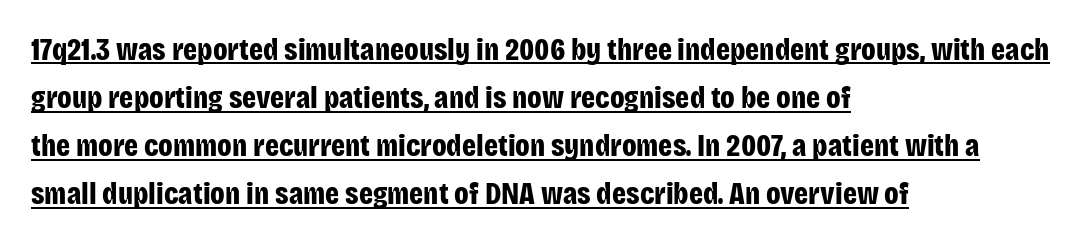
{"serif": "no", "italic": "no", "bold": "yes", "weight": "bold", "width": "condensed", "stroke_contrast": "low", "x_height": "large", "monospaced": "no", "underline": "yes", "align": "left", "line_spacing": "normal", "line_spacing_ratio": 1.55, "letter_spacing": "normal", "letter_spacing_em": 0.0, "glyph_px": 31}
